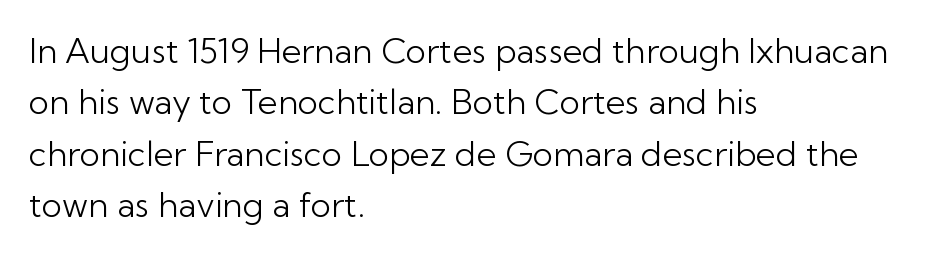
Q: Is the text bold? A: No.
Q: Is the text italic (slanted)? A: No, it is upright.
Q: Is the typeface a serif or a sans-serif typeface? A: Sans-serif.
Q: Is the text underlined? A: No.
Q: How is the paragraph aligned? A: Left-aligned.
Q: Is the spacing between letters normal or unusually wide? A: Normal.
Q: Is the spacing between lines tight, normal or loose? A: Normal.
Q: Width (condensed, normal, or wide)? A: Normal.
Q: Stroke contrast? A: Low.
Q: x-height? A: Medium.
Q: Monospaced? A: No.
